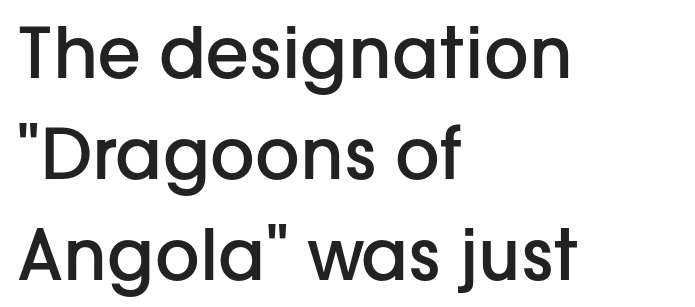
The image shows 70 px semibold sans-serif type, upright; set left-aligned, normal line spacing (1.44x), normal letter spacing, not underlined; low stroke contrast and a medium x-height.
